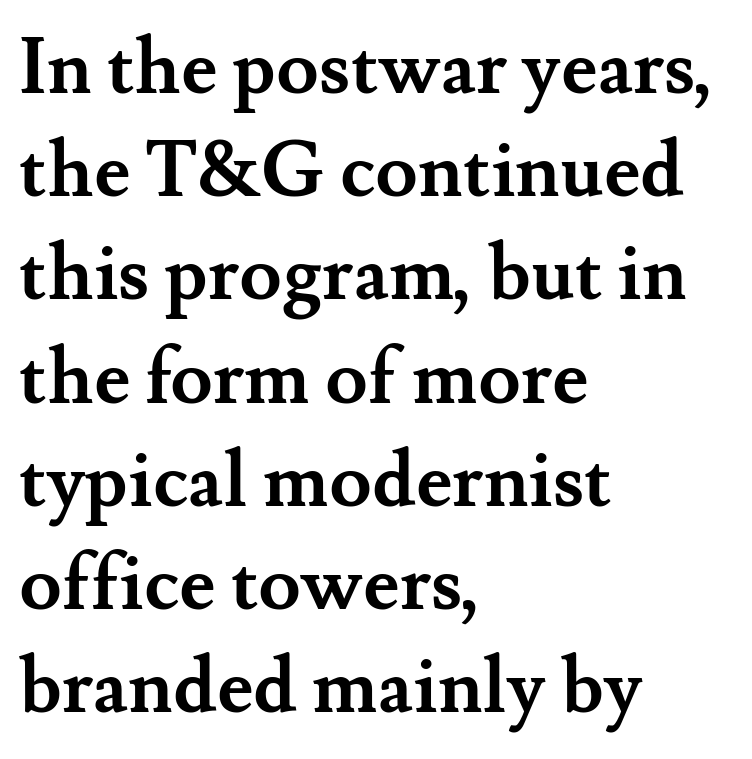
Q: Is the text bold? A: Yes.
Q: Is the text italic (slanted)? A: No, it is upright.
Q: Is the typeface a serif or a sans-serif typeface? A: Serif.
Q: Is the text underlined? A: No.
Q: How is the paragraph aligned? A: Left-aligned.
Q: Is the spacing between letters normal or unusually wide? A: Normal.
Q: Is the spacing between lines tight, normal or loose? A: Normal.
Q: Width (condensed, normal, or wide)? A: Normal.
Q: Stroke contrast? A: Medium.
Q: x-height? A: Small.
Q: Monospaced? A: No.
